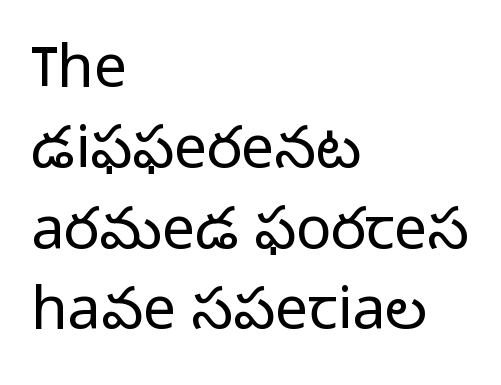
{"serif": "no", "italic": "no", "bold": "no", "weight": "light", "width": "normal", "stroke_contrast": "low", "x_height": "medium", "monospaced": "no", "underline": "no", "align": "left", "line_spacing": "normal", "line_spacing_ratio": 1.37, "letter_spacing": "normal", "letter_spacing_em": 0.0, "glyph_px": 59}
